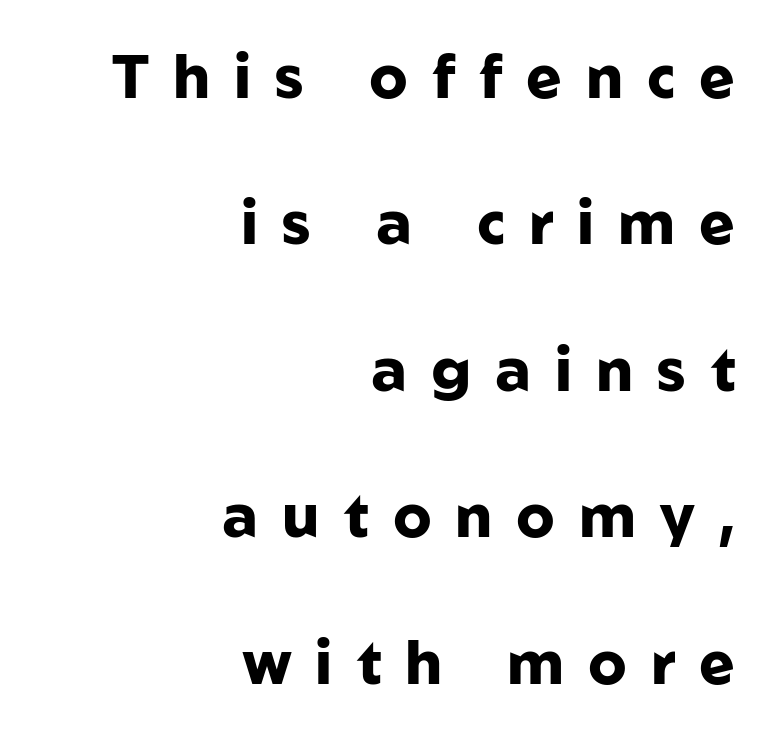
Each letter keeps its own natural width here, so spacing adapts to shape. In terms of letterform style, serifs are entirely absent. You can tell it's not italic because the verticals are truly vertical. Reading down the block, your eye finds every line finishing at a fixed right position.
